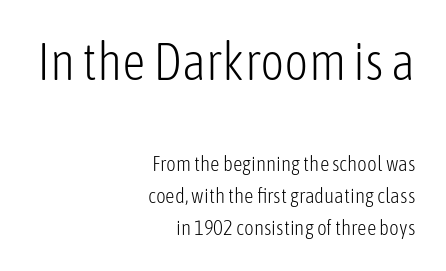
{"serif": "no", "italic": "no", "bold": "no", "weight": "light", "width": "condensed", "stroke_contrast": "low", "x_height": "medium", "monospaced": "no", "underline": "no", "align": "right", "line_spacing": "normal", "line_spacing_ratio": 1.51, "letter_spacing": "normal", "letter_spacing_em": 0.0, "larger_block": "first", "size_ratio": 2.48, "glyph_px": 52}
